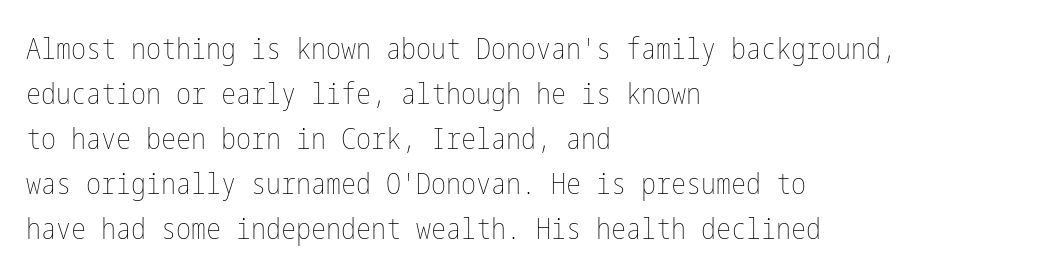
The rendering anchors every line to the left-hand side. Notice how descenders clear the ascenders below comfortably — that's standard leading. If you drew a line through each stem, it would be perfectly vertical. Unbolded letterforms with no extra heft. The horizontal fit of the characters is conventional and even. A bare baseline throughout the passage.
